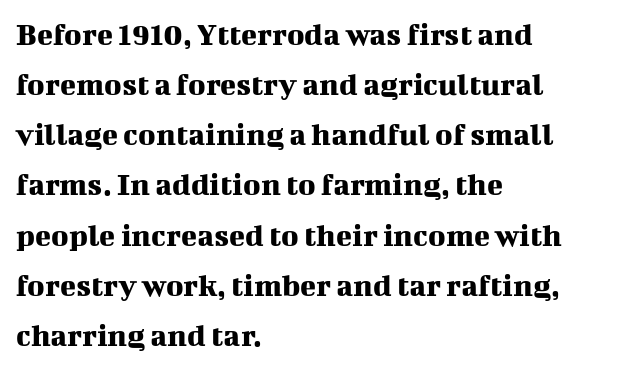
{"serif": "yes", "italic": "no", "width": "normal", "stroke_contrast": "medium", "x_height": "medium", "monospaced": "no", "underline": "no", "align": "left", "line_spacing": "normal", "line_spacing_ratio": 1.52, "letter_spacing": "normal", "letter_spacing_em": 0.0, "glyph_px": 33}
